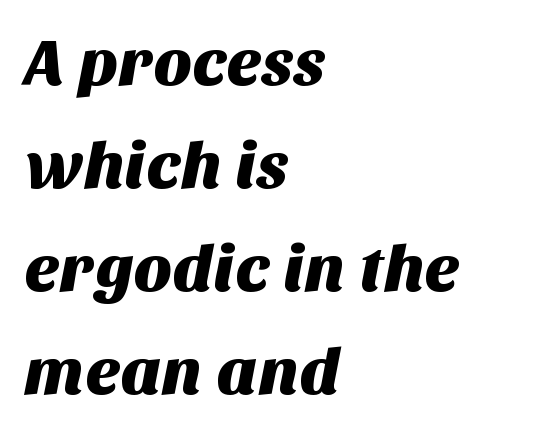
Q: Is the typeface a serif or a sans-serif typeface? A: Sans-serif.
Q: Is the text underlined? A: No.
Q: How is the paragraph aligned? A: Left-aligned.
Q: Is the spacing between letters normal or unusually wide? A: Normal.
Q: Is the spacing between lines tight, normal or loose? A: Normal.
Q: Width (condensed, normal, or wide)? A: Normal.
Q: Stroke contrast? A: Medium.
Q: x-height? A: Large.
Q: Monospaced? A: No.
